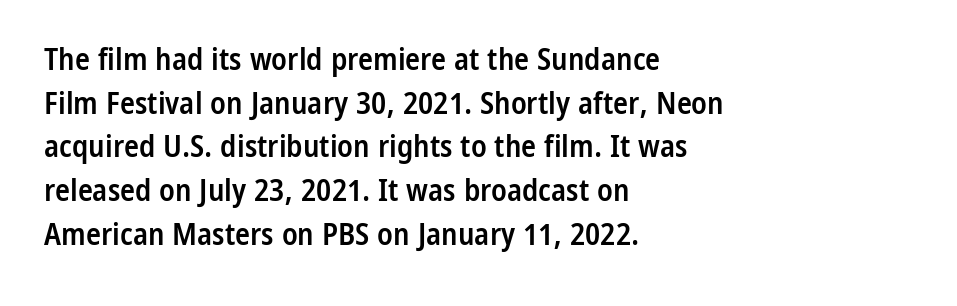
The image shows 31 px semibold, condensed sans-serif type, upright; set left-aligned, normal line spacing (1.41x), normal letter spacing, not underlined; low stroke contrast and a medium x-height.
